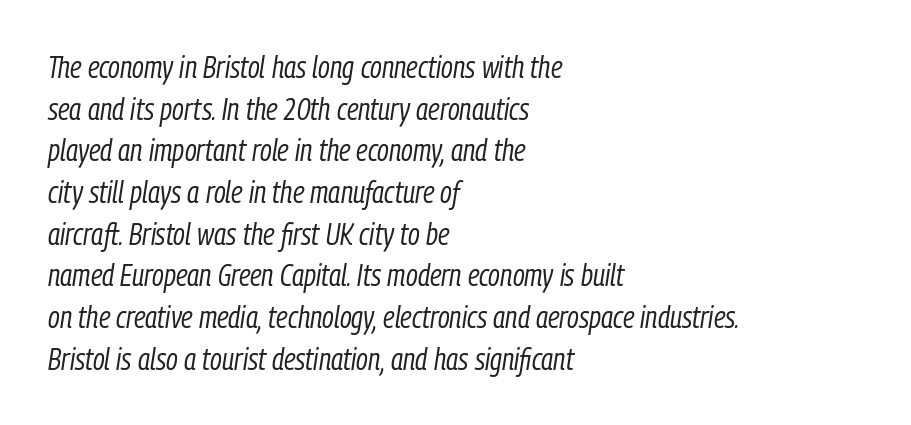
Varying glyph widths throughout — classic text-font behaviour. Leading: standard. These glyphs show unthickened strokes, regular width or finer. The tracking reads as untouched default to a designer's eye.
